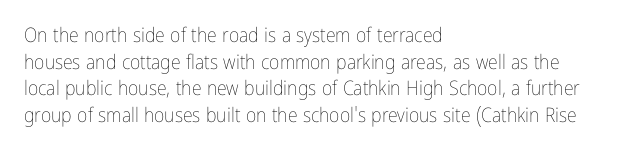
Q: Is the text bold? A: No.
Q: Is the text italic (slanted)? A: No, it is upright.
Q: Is the text underlined? A: No.
Q: How is the paragraph aligned? A: Left-aligned.
Q: Is the spacing between letters normal or unusually wide? A: Normal.
Q: Is the spacing between lines tight, normal or loose? A: Normal.
